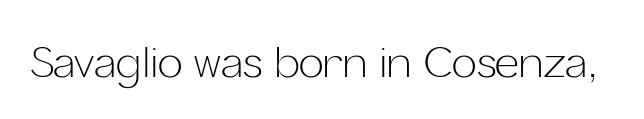
Descender tails drop into unmarked territory. The typeface chosen for these lines omits serifs. This is not heavy type; no bold has been used. Observe the ordinary spacing: letters are neighbours, not strangers. Tall strokes in this sample are plumb rather than angled.
